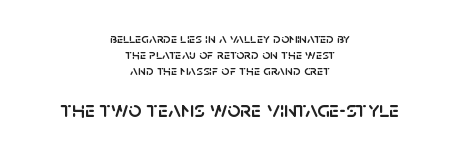
Check under the words: just untouched page. Where is the straight margin? There isn't one; the lines are centered. The composition opens small and finishes big. Does extra space separate the letters? No, they use regular spacing. The type sits square on the baseline with zero lean.
